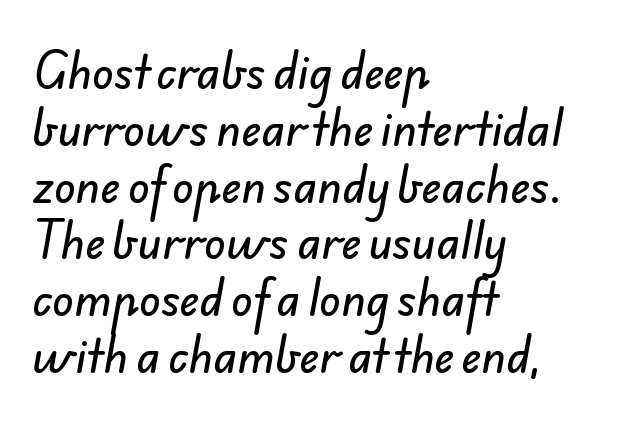
The image shows 44 px sans-serif type; set left-aligned, normal line spacing (1.29x), normal letter spacing, not underlined; low stroke contrast and a small x-height.
